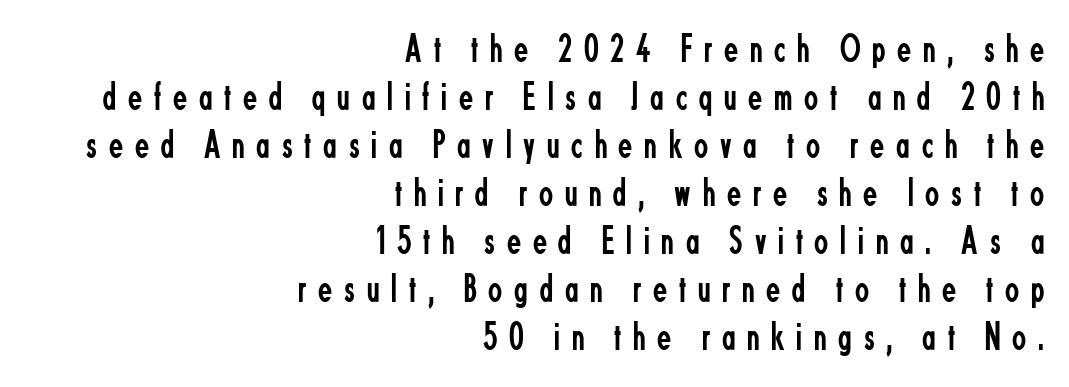
{"serif": "no", "italic": "no", "bold": "no", "weight": "regular", "width": "condensed", "stroke_contrast": "low", "x_height": "small", "monospaced": "no", "underline": "no", "align": "right", "line_spacing_ratio": 1.17, "letter_spacing": "wide", "letter_spacing_em": 0.29, "glyph_px": 41}
